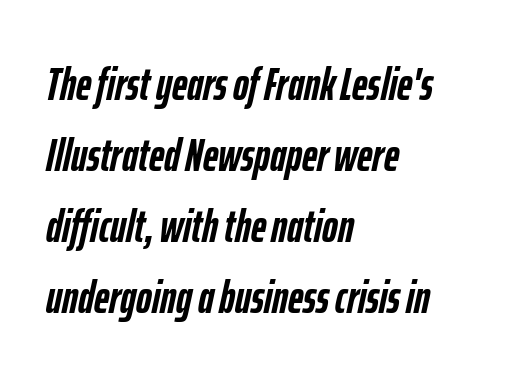
The characters look thick and weighty, a clear bold. Line starts are locked; line ends wander. Honestly, there is no underline to notice here at all. Successive baselines arrive at the customary interval. Is the type slanted? Yes — the strokes lean at a clear angle.
